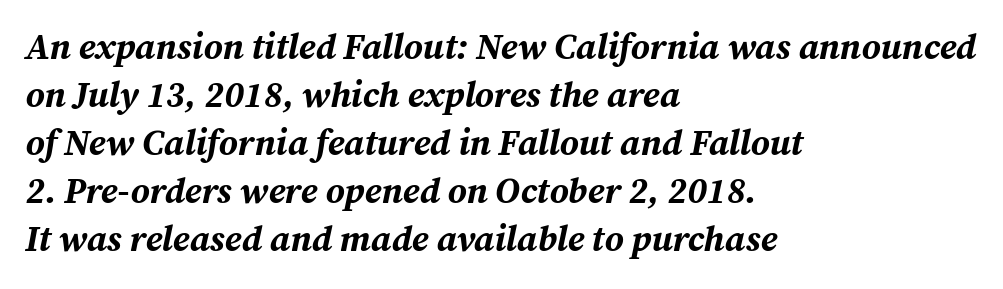
Q: Is the text bold? A: Yes.
Q: Is the text italic (slanted)? A: Yes, it leans right by about 12 degrees.
Q: Is the text underlined? A: No.
Q: How is the paragraph aligned? A: Left-aligned.
Q: Is the spacing between letters normal or unusually wide? A: Normal.
Q: Is the spacing between lines tight, normal or loose? A: Normal.
Q: Width (condensed, normal, or wide)? A: Normal.
Q: Stroke contrast? A: Medium.
Q: x-height? A: Medium.
Q: Monospaced? A: No.
